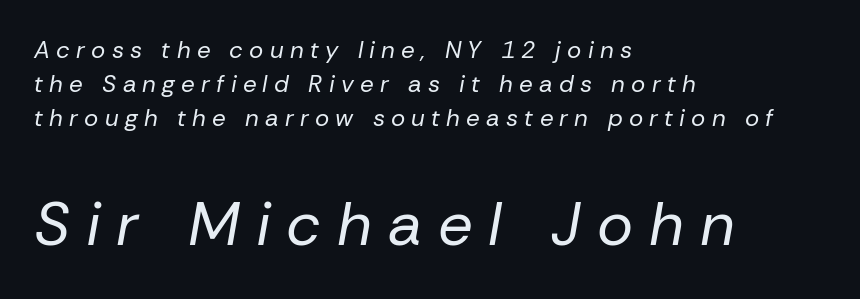
Q: Is the text bold? A: No.
Q: Is the text italic (slanted)? A: Yes, it leans right by about 10 degrees.
Q: Is the text underlined? A: No.
Q: How is the paragraph aligned? A: Left-aligned.
Q: Is the spacing between letters normal or unusually wide? A: Unusually wide.
Q: Is the spacing between lines tight, normal or loose? A: Normal.
Q: Which block of text is set in a larger size, the first (top) or the second (bottom)? A: The second (bottom) one.
Q: Width (condensed, normal, or wide)? A: Normal.
Q: Stroke contrast? A: Low.
Q: x-height? A: Medium.
Q: Monospaced? A: No.
